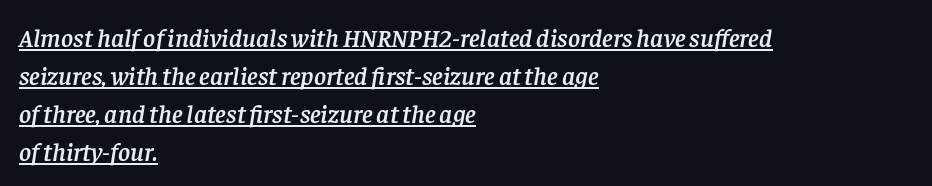
{"italic": "yes", "lean": "right", "slant_degrees": 8, "underline": "yes", "align": "left", "line_spacing": "normal", "line_spacing_ratio": 1.46, "letter_spacing": "normal", "letter_spacing_em": 0.0, "glyph_px": 26}
